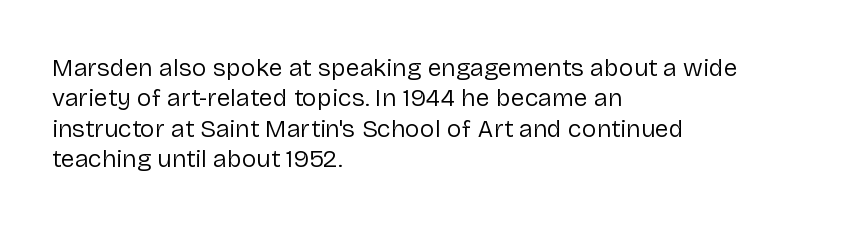
Q: Is the text bold? A: No.
Q: Is the text italic (slanted)? A: No, it is upright.
Q: Is the text underlined? A: No.
Q: How is the paragraph aligned? A: Left-aligned.
Q: Is the spacing between letters normal or unusually wide? A: Normal.
